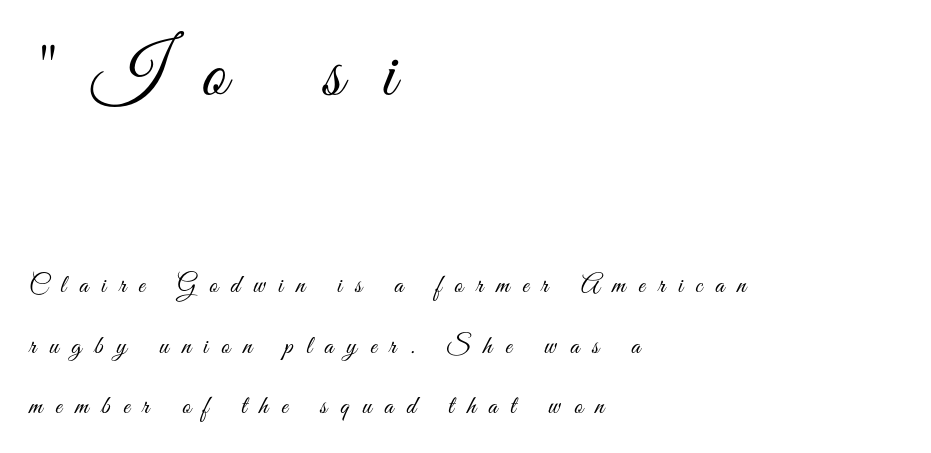
The image shows 77 px light, condensed sans-serif type; set left-aligned, loose line spacing (2.32x), unusually wide letter spacing (+0.5 em), not underlined; the first (top) block is 2.96x larger; medium stroke contrast and a small x-height.
